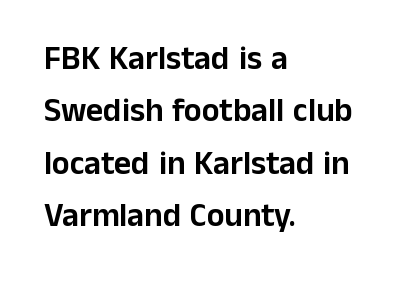
{"serif": "no", "italic": "no", "width": "normal", "stroke_contrast": "low", "x_height": "medium", "monospaced": "no", "underline": "no", "align": "left", "line_spacing": "normal", "line_spacing_ratio": 1.59, "letter_spacing": "normal", "letter_spacing_em": 0.0, "glyph_px": 33}
